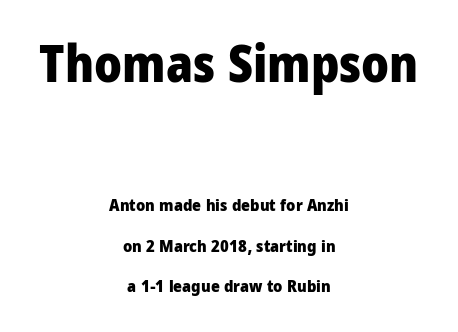
Q: Is the text bold? A: Yes.
Q: Is the text italic (slanted)? A: No, it is upright.
Q: Is the typeface a serif or a sans-serif typeface? A: Sans-serif.
Q: Is the text underlined? A: No.
Q: How is the paragraph aligned? A: Centered.
Q: Is the spacing between letters normal or unusually wide? A: Normal.
Q: Is the spacing between lines tight, normal or loose? A: Loose.
Q: Which block of text is set in a larger size, the first (top) or the second (bottom)? A: The first (top) one.
Q: Width (condensed, normal, or wide)? A: Condensed.
Q: Stroke contrast? A: Low.
Q: x-height? A: Large.
Q: Monospaced? A: No.
